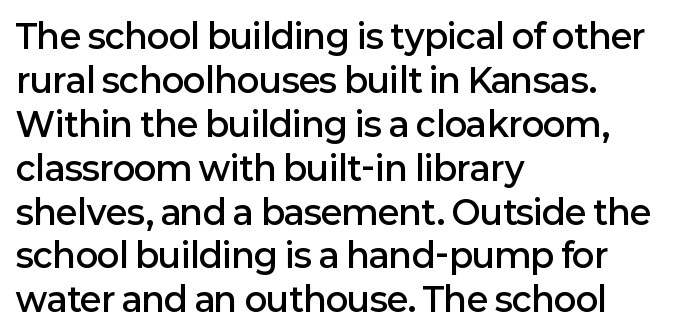
As a designer I'd log this as weight 600, semibold. Varying glyph widths throughout — classic text-font behaviour. Is this a sans? Yes — the strokes have no serifs. Honestly, the letter spacing is just normal — you wouldn't notice it. The string is rendered with underlining switched off.
